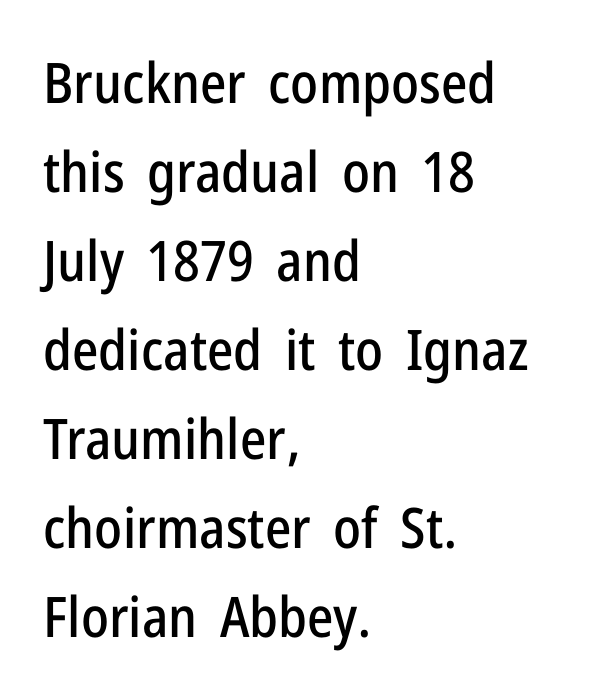
{"serif": "no", "italic": "no", "width": "condensed", "stroke_contrast": "low", "x_height": "medium", "monospaced": "no", "underline": "no", "align": "left", "line_spacing": "normal", "line_spacing_ratio": 1.59, "letter_spacing": "normal", "letter_spacing_em": 0.0, "glyph_px": 56}
